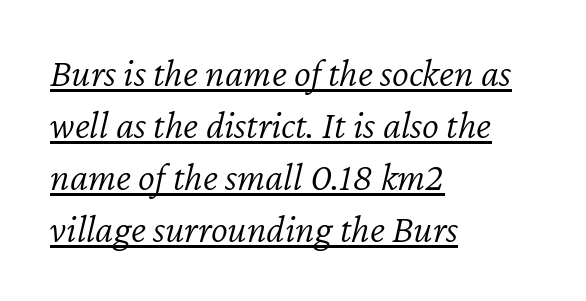
The image shows 40 px light type, italic (leaning right); set left-aligned, normal line spacing (1.3x), normal letter spacing, underlined; low stroke contrast and a medium x-height.
